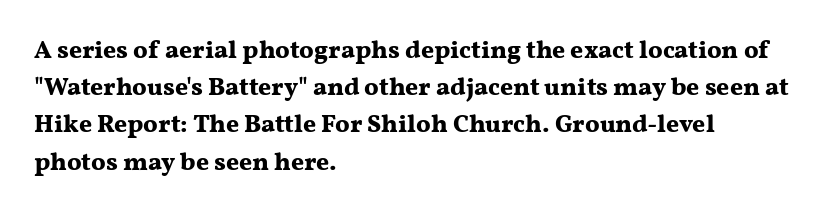
The image shows 25 px bold type, upright; set left-aligned, normal line spacing (1.49x), normal letter spacing, not underlined.
